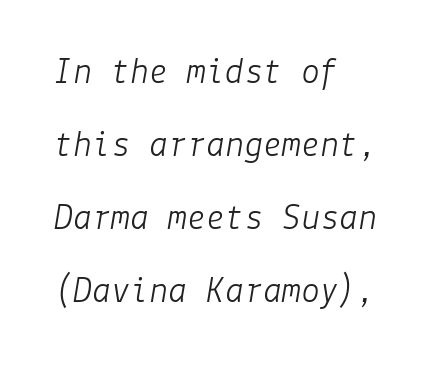
The image shows 38 px light type, italic (leaning right); set left-aligned, loose line spacing (1.92x), normal letter spacing, not underlined; low stroke contrast and a medium x-height.
